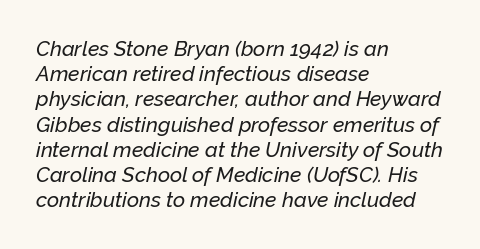
The image shows 21 px text type, italic (leaning right); set left-aligned, line spacing 1.2x, normal letter spacing, not underlined.
